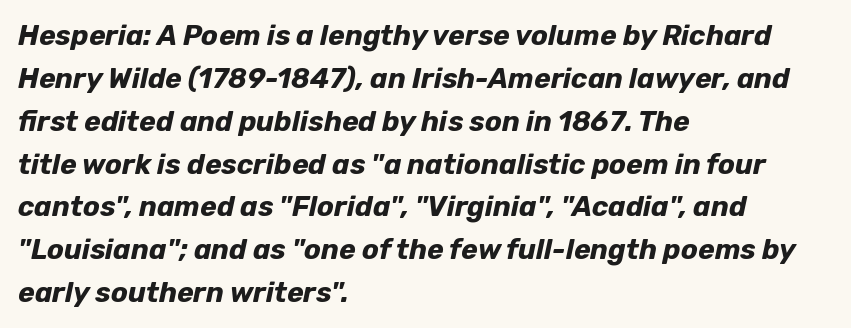
The image shows 28 px bold type, italic (leaning right); set left-aligned, normal line spacing (1.53x), normal letter spacing, not underlined; low stroke contrast and a medium x-height.
